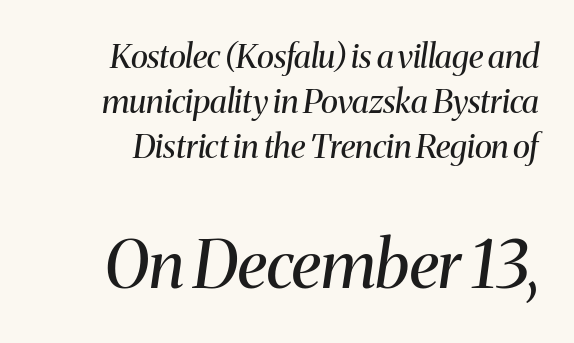
Q: Is the text bold? A: No.
Q: Is the text italic (slanted)? A: Yes, it leans right by about 8 degrees.
Q: Is the typeface a serif or a sans-serif typeface? A: Serif.
Q: Is the text underlined? A: No.
Q: Is the spacing between letters normal or unusually wide? A: Normal.
Q: Is the spacing between lines tight, normal or loose? A: Normal.
Q: Which block of text is set in a larger size, the first (top) or the second (bottom)? A: The second (bottom) one.
Q: Width (condensed, normal, or wide)? A: Normal.
Q: Stroke contrast? A: Medium.
Q: x-height? A: Medium.
Q: Monospaced? A: No.
